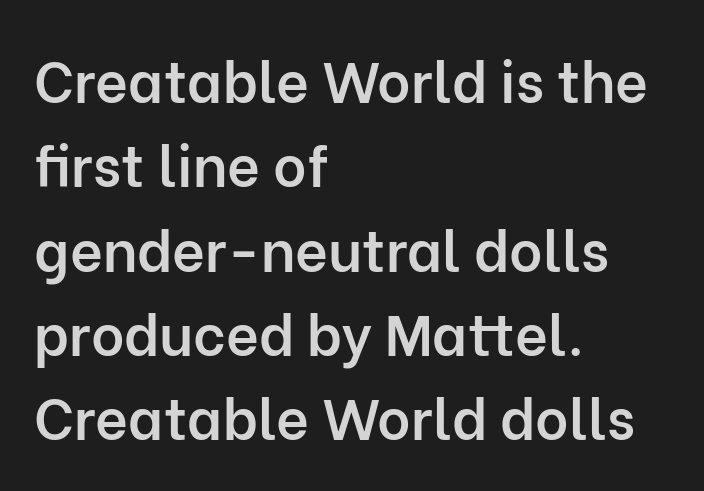
Q: Is the text bold? A: Semi-bold.
Q: Is the text italic (slanted)? A: No, it is upright.
Q: Is the typeface a serif or a sans-serif typeface? A: Sans-serif.
Q: Is the text underlined? A: No.
Q: How is the paragraph aligned? A: Left-aligned.
Q: Is the spacing between letters normal or unusually wide? A: Normal.
Q: Is the spacing between lines tight, normal or loose? A: Normal.
Q: Width (condensed, normal, or wide)? A: Normal.
Q: Stroke contrast? A: Low.
Q: x-height? A: Medium.
Q: Monospaced? A: No.
